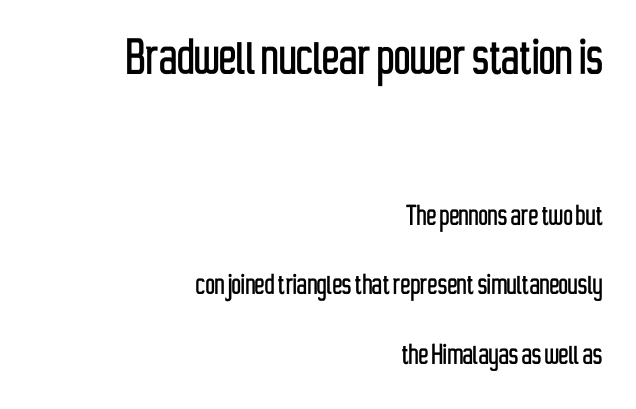
Q: Is the text italic (slanted)? A: No, it is upright.
Q: Is the typeface a serif or a sans-serif typeface? A: Sans-serif.
Q: Is the text underlined? A: No.
Q: How is the paragraph aligned? A: Right-aligned.
Q: Is the spacing between letters normal or unusually wide? A: Normal.
Q: Is the spacing between lines tight, normal or loose? A: Loose.
Q: Which block of text is set in a larger size, the first (top) or the second (bottom)? A: The first (top) one.
Q: Width (condensed, normal, or wide)? A: Condensed.
Q: Stroke contrast? A: Low.
Q: x-height? A: Medium.
Q: Monospaced? A: No.
